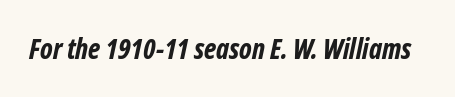
Q: Is the text bold? A: Yes.
Q: Is the typeface a serif or a sans-serif typeface? A: Sans-serif.
Q: Is the text underlined? A: No.
Q: Is the spacing between letters normal or unusually wide? A: Normal.
Q: Width (condensed, normal, or wide)? A: Condensed.
Q: Stroke contrast? A: Low.
Q: x-height? A: Medium.
Q: Monospaced? A: No.
